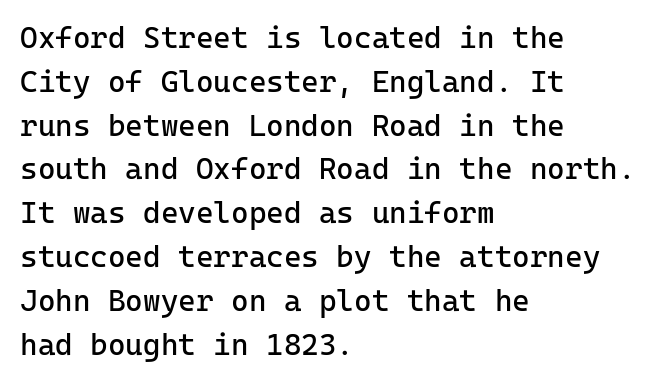
{"serif": "no", "italic": "no", "bold": "no", "weight": "regular", "width": "normal", "stroke_contrast": "low", "x_height": "medium", "monospaced": "yes", "underline": "no", "align": "left", "line_spacing": "normal", "line_spacing_ratio": 1.46, "letter_spacing": "normal", "letter_spacing_em": 0.0, "glyph_px": 30}
